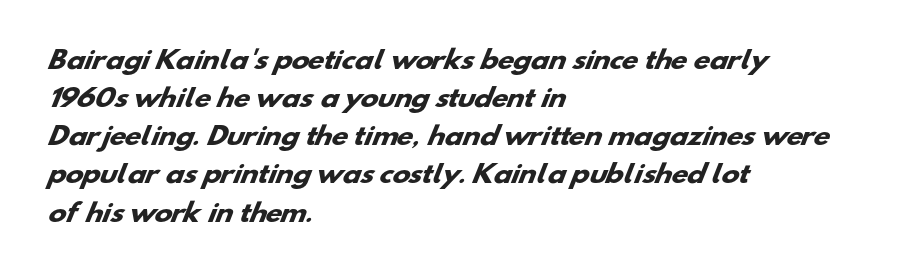
Q: Is the text bold? A: Yes.
Q: Is the text underlined? A: No.
Q: How is the paragraph aligned? A: Left-aligned.
Q: Is the spacing between letters normal or unusually wide? A: Normal.
Q: Is the spacing between lines tight, normal or loose? A: Normal.
